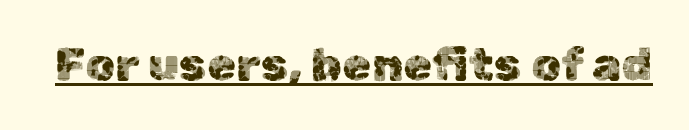
{"serif": "no", "italic": "no", "width": "normal", "x_height": "medium", "monospaced": "no", "underline": "yes", "letter_spacing": "normal", "letter_spacing_em": 0.0, "glyph_px": 47}
